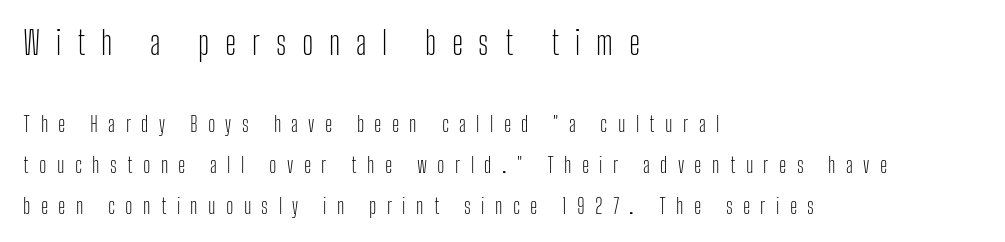
Q: Is the text bold? A: No.
Q: Is the text italic (slanted)? A: No, it is upright.
Q: Is the typeface a serif or a sans-serif typeface? A: Sans-serif.
Q: Is the text underlined? A: No.
Q: How is the paragraph aligned? A: Left-aligned.
Q: Is the spacing between letters normal or unusually wide? A: Unusually wide.
Q: Is the spacing between lines tight, normal or loose? A: Loose.
Q: Which block of text is set in a larger size, the first (top) or the second (bottom)? A: The first (top) one.
Q: Width (condensed, normal, or wide)? A: Condensed.
Q: Stroke contrast? A: Low.
Q: x-height? A: Medium.
Q: Monospaced? A: No.
